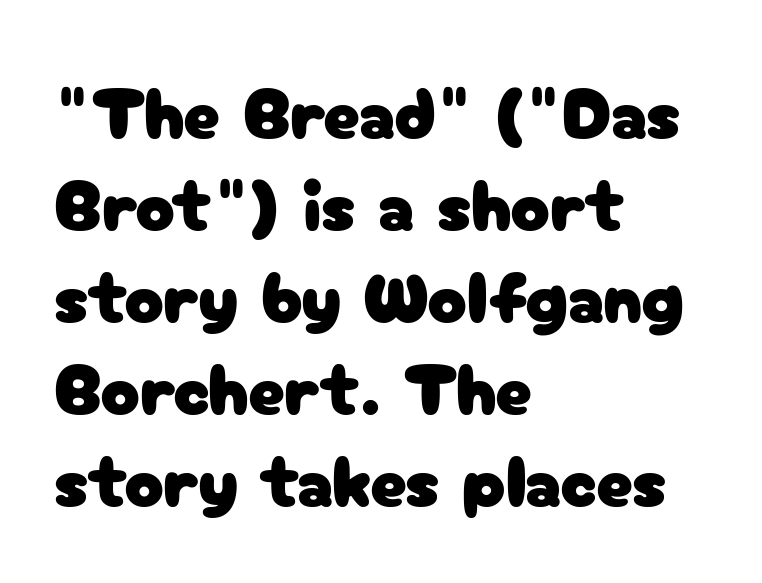
The image shows 73 px sans-serif type, upright; set left-aligned, normal line spacing (1.26x), normal letter spacing, not underlined; low stroke contrast and a medium x-height.
